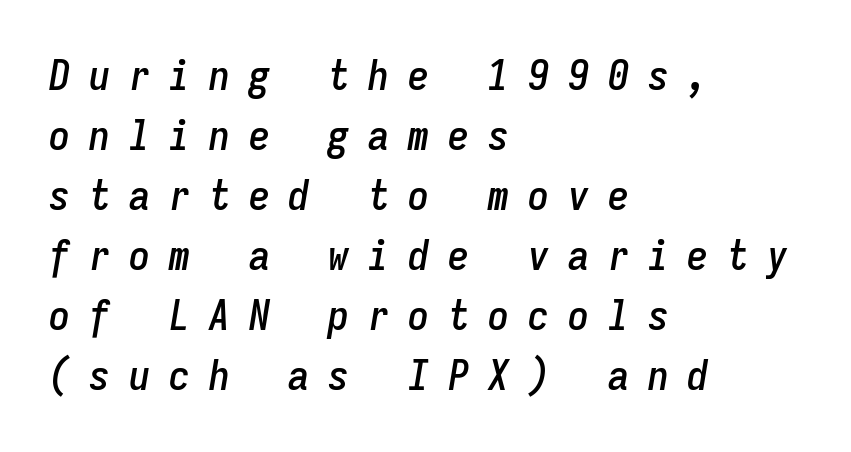
Q: Is the text italic (slanted)? A: Yes, it leans right by about 9 degrees.
Q: Is the text underlined? A: No.
Q: How is the paragraph aligned? A: Left-aligned.
Q: Is the spacing between letters normal or unusually wide? A: Unusually wide.
Q: Is the spacing between lines tight, normal or loose? A: Normal.
Q: Width (condensed, normal, or wide)? A: Condensed.
Q: Stroke contrast? A: Low.
Q: x-height? A: Medium.
Q: Monospaced? A: Yes.
